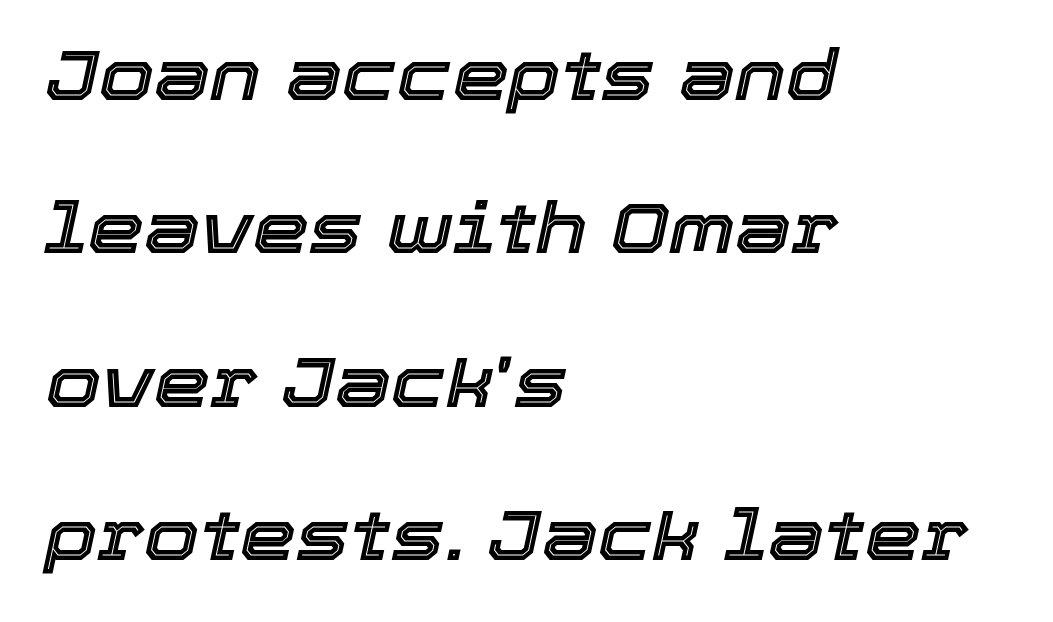
The image shows 71 px text type, italic (leaning right); set left-aligned, loose line spacing (2.16x), normal letter spacing, not underlined; a medium x-height.
